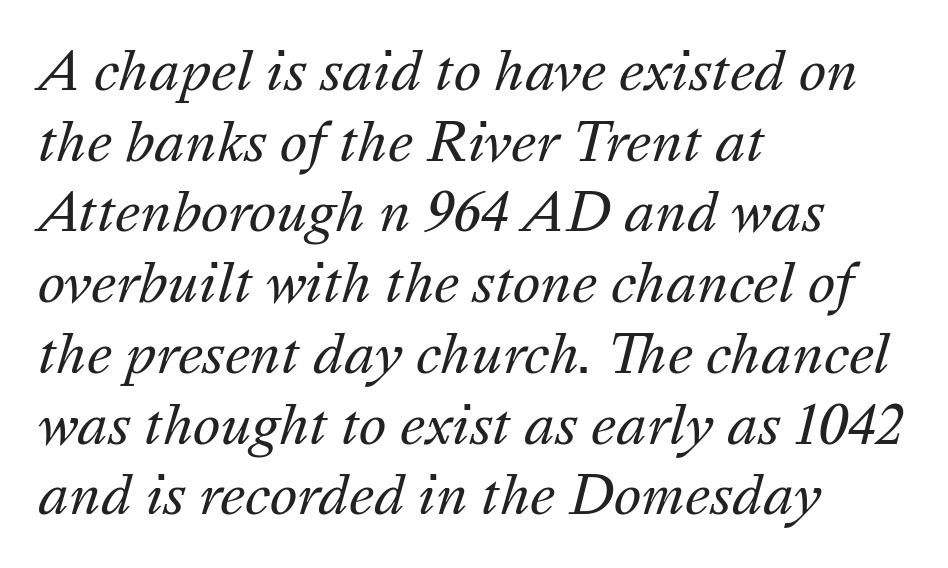
{"italic": "yes", "lean": "right", "slant_degrees": 16, "bold": "no", "weight": "regular", "width": "normal", "stroke_contrast": "medium", "x_height": "medium", "monospaced": "no", "underline": "no", "align": "left", "line_spacing": "normal", "line_spacing_ratio": 1.36, "letter_spacing": "normal", "letter_spacing_em": 0.0, "glyph_px": 52}
